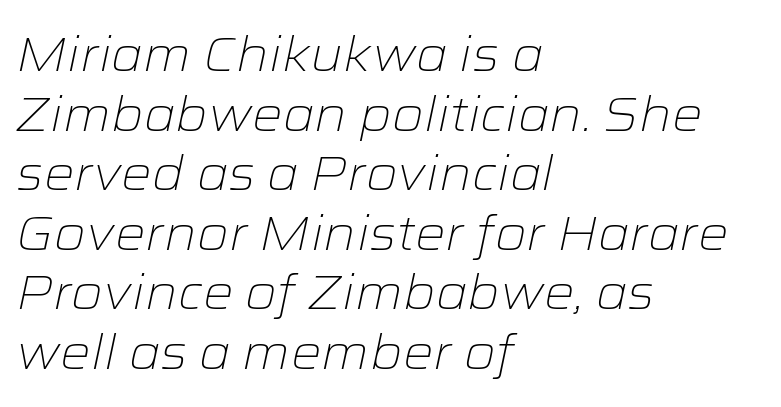
{"italic": "yes", "lean": "right", "slant_degrees": 12, "bold": "no", "weight": "light", "width": "wide", "stroke_contrast": "low", "x_height": "medium", "monospaced": "no", "underline": "no", "align": "left", "line_spacing_ratio": 1.24, "letter_spacing": "normal", "letter_spacing_em": 0.0, "glyph_px": 48}
